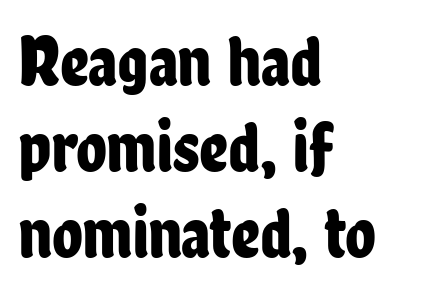
The image shows 71 px condensed sans-serif type, upright; set left-aligned, line spacing 1.21x, normal letter spacing, not underlined; low stroke contrast and a medium x-height.
